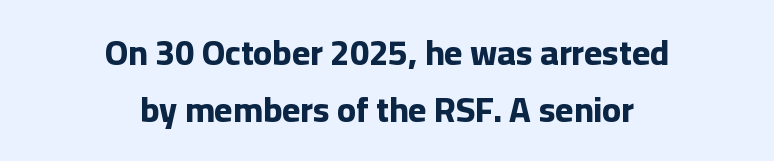
{"serif": "no", "italic": "no", "bold": "yes", "weight": "bold", "width": "normal", "stroke_contrast": "low", "x_height": "medium", "monospaced": "no", "underline": "no", "align": "center", "line_spacing": "normal", "line_spacing_ratio": 1.62, "letter_spacing": "normal", "letter_spacing_em": 0.0, "glyph_px": 35}
